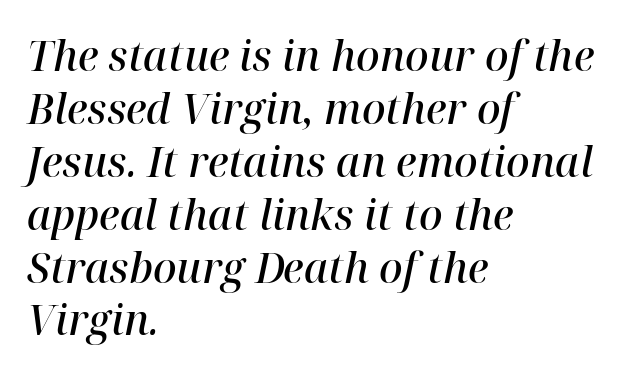
Observe the lean: these are italic letterforms. A normal amount of white space separates one row of letters from the next. Honestly, the letter spacing is just normal — you wouldn't notice it. The string is rendered with underlining switched off. Each line starts at the same left margin while the right side varies. Serif or sans? Serif — the stroke terminals have little feet.
